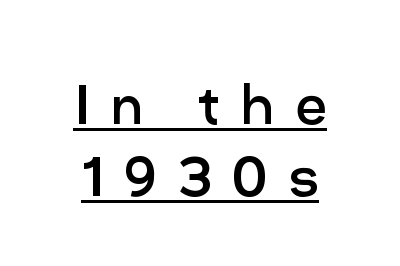
The image shows 68 px regular-weight sans-serif type, upright; set tight line spacing (1.06x), unusually wide letter spacing (+0.3 em), underlined; low stroke contrast and a medium x-height.
